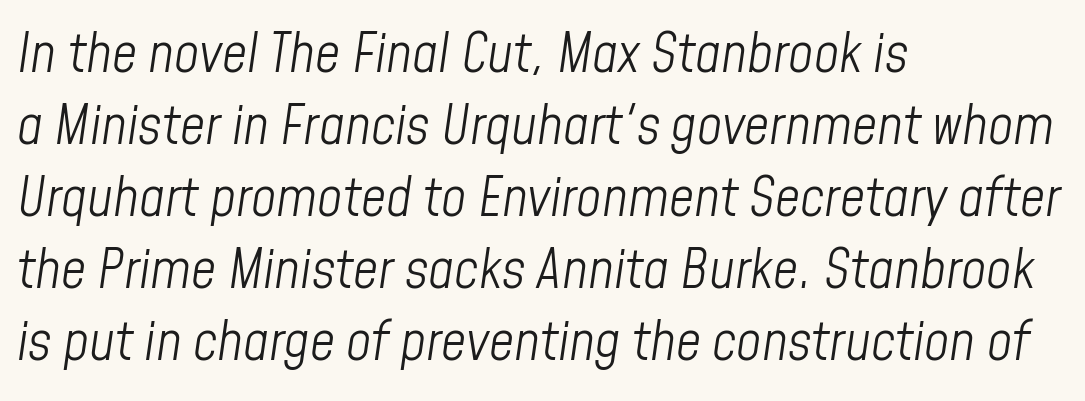
Q: Is the text bold? A: No.
Q: Is the text italic (slanted)? A: Yes, it leans right by about 8 degrees.
Q: Is the text underlined? A: No.
Q: How is the paragraph aligned? A: Left-aligned.
Q: Is the spacing between letters normal or unusually wide? A: Normal.
Q: Is the spacing between lines tight, normal or loose? A: Normal.
Q: Width (condensed, normal, or wide)? A: Condensed.
Q: Stroke contrast? A: Low.
Q: x-height? A: Medium.
Q: Monospaced? A: No.
